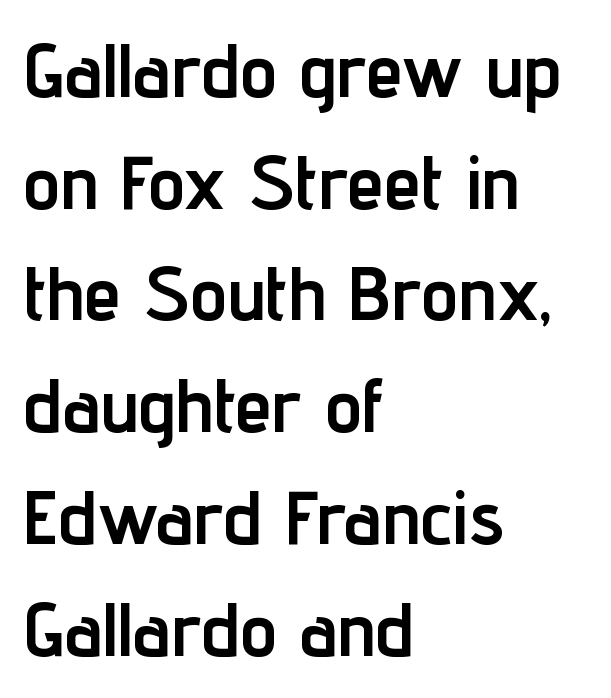
The image shows 75 px semibold, condensed sans-serif type, upright; set left-aligned, normal line spacing (1.49x), normal letter spacing, not underlined; low stroke contrast and a medium x-height.
